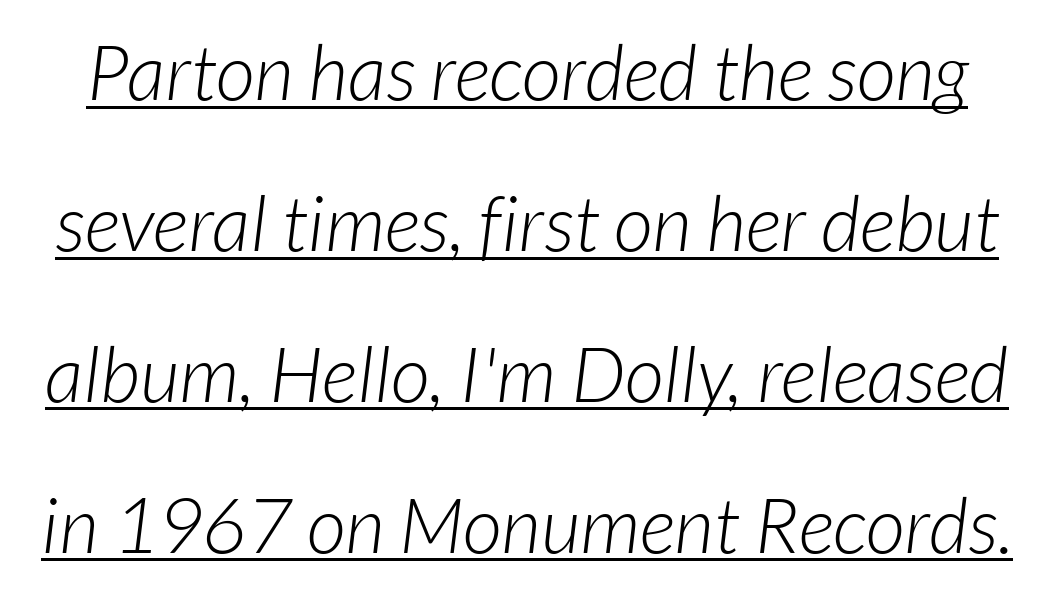
{"serif": "no", "bold": "no", "weight": "light", "width": "normal", "stroke_contrast": "low", "x_height": "medium", "monospaced": "no", "underline": "yes", "line_spacing": "loose", "line_spacing_ratio": 1.96, "letter_spacing": "normal", "letter_spacing_em": 0.0, "glyph_px": 77}
